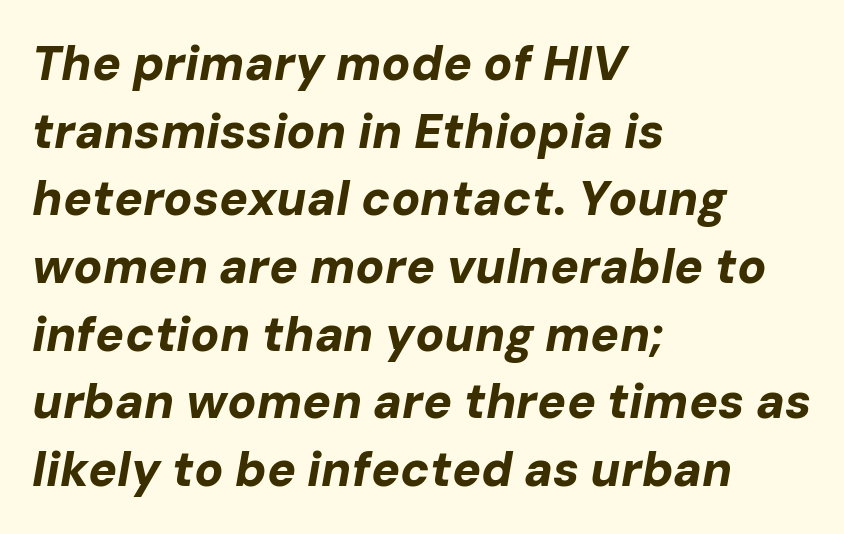
{"italic": "yes", "lean": "right", "slant_degrees": 10, "bold": "yes", "weight": "bold", "width": "normal", "stroke_contrast": "low", "x_height": "medium", "monospaced": "no", "underline": "no", "align": "left", "line_spacing": "normal", "line_spacing_ratio": 1.41, "letter_spacing": "normal", "letter_spacing_em": 0.0, "glyph_px": 48}
